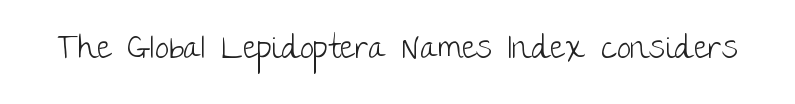
Spacing verdict: proportional, widths tailored to each character. You can tell from the bare stems that sans-serif type was used. No chunkiness to these letters — they're not bold. Rule under the text: the space is simply empty.
